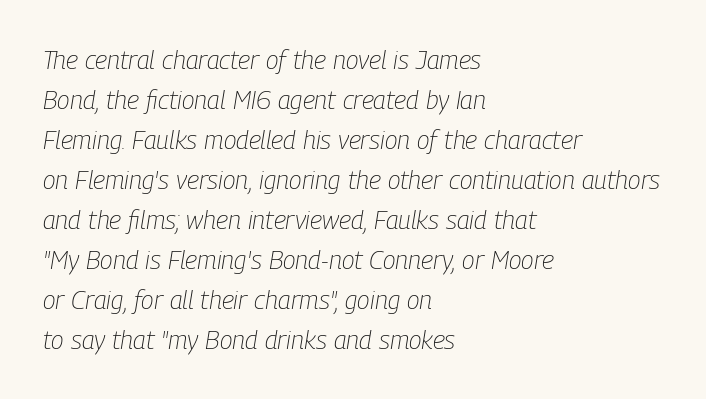
{"italic": "yes", "lean": "right", "slant_degrees": 9, "bold": "no", "underline": "no", "align": "left", "line_spacing": "normal", "line_spacing_ratio": 1.54, "letter_spacing": "normal", "letter_spacing_em": 0.0, "glyph_px": 26}
